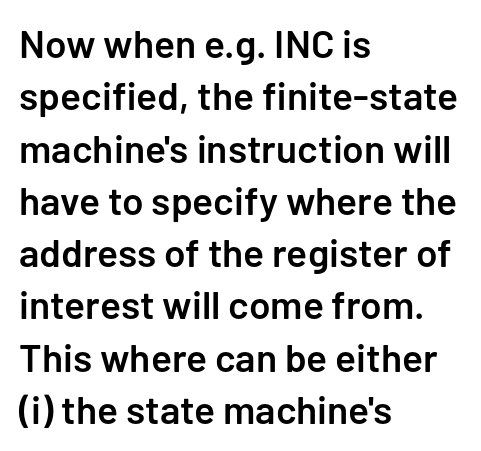
{"serif": "no", "italic": "no", "bold": "semi", "weight": "semibold", "width": "normal", "stroke_contrast": "low", "x_height": "medium", "monospaced": "no", "underline": "no", "align": "left", "line_spacing": "normal", "line_spacing_ratio": 1.34, "letter_spacing": "normal", "letter_spacing_em": 0.0, "glyph_px": 39}
